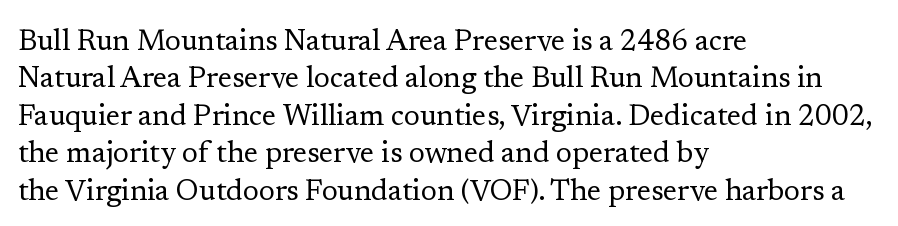
The image shows 29 px regular-weight serif type, upright; set left-aligned, normal line spacing (1.29x), normal letter spacing, not underlined; low stroke contrast and a medium x-height.
